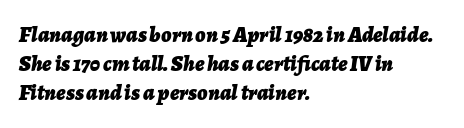
The image shows 22 px bold type, italic (leaning right); set left-aligned, normal line spacing (1.32x), normal letter spacing, not underlined.
